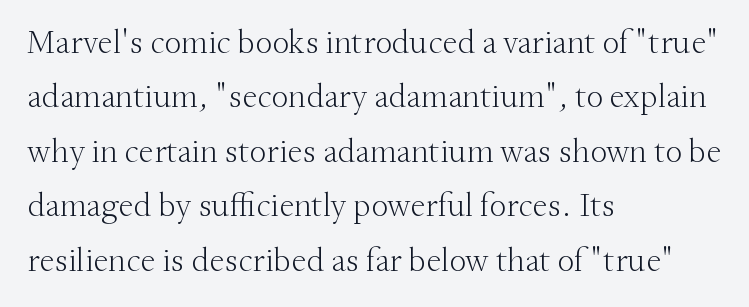
Short and long lines alike share a common starting point at left. Rendered with straight, roman letterforms. Descender tails drop into unmarked territory. Is this a fixed-width face? No — the glyphs have proportional, varying widths.
